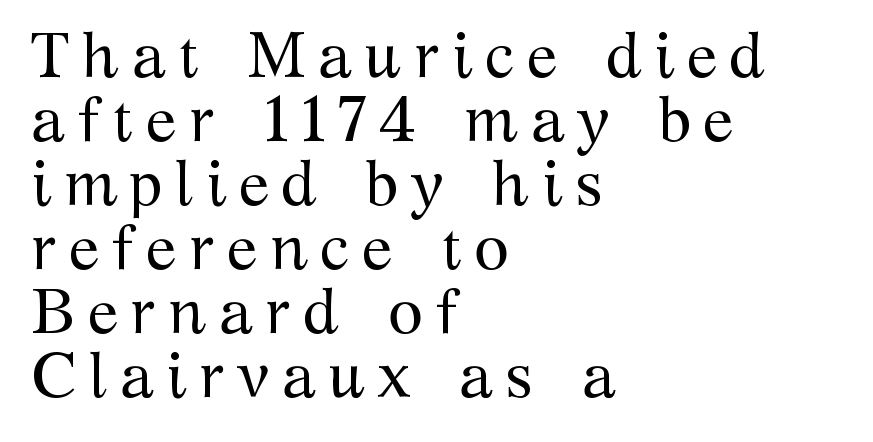
The image shows 64 px regular-weight serif type, upright; set left-aligned, tight line spacing (1.0x), not underlined; medium stroke contrast and a medium x-height.
